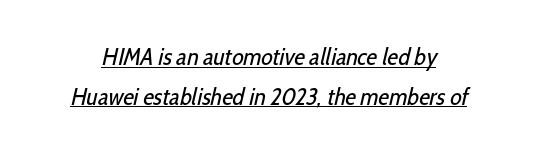
Q: Is the text bold? A: No.
Q: Is the text underlined? A: Yes.
Q: Is the spacing between letters normal or unusually wide? A: Normal.
Q: Is the spacing between lines tight, normal or loose? A: Normal.
